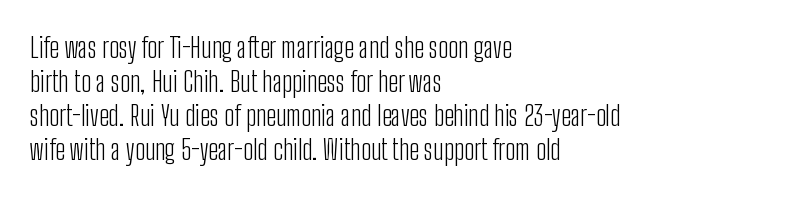
Posture: straight, roman, zero tilt. Descenders hang freely into open space. The face looks like a standard text weight, possibly lighter. A classic flush-left, rag-right setting is used for this passage.
